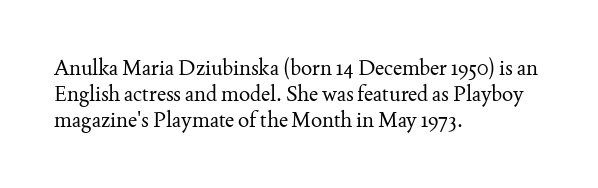
The image shows 21 px text type, upright; set left-aligned, line spacing 1.23x, normal letter spacing, not underlined.
